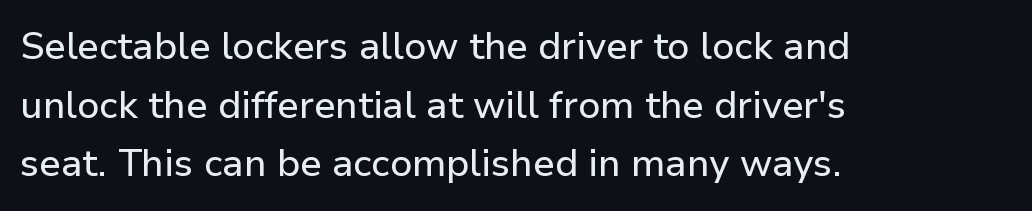
Where is the straight margin? On the left. One glance says typical: line gaps are just what's usual. Is this a fixed-width face? No — the glyphs have proportional, varying widths. A sans-serif font was chosen for this passage. Decoration check: the copy has no underline. No italicization has been applied; the sample stays upright.
